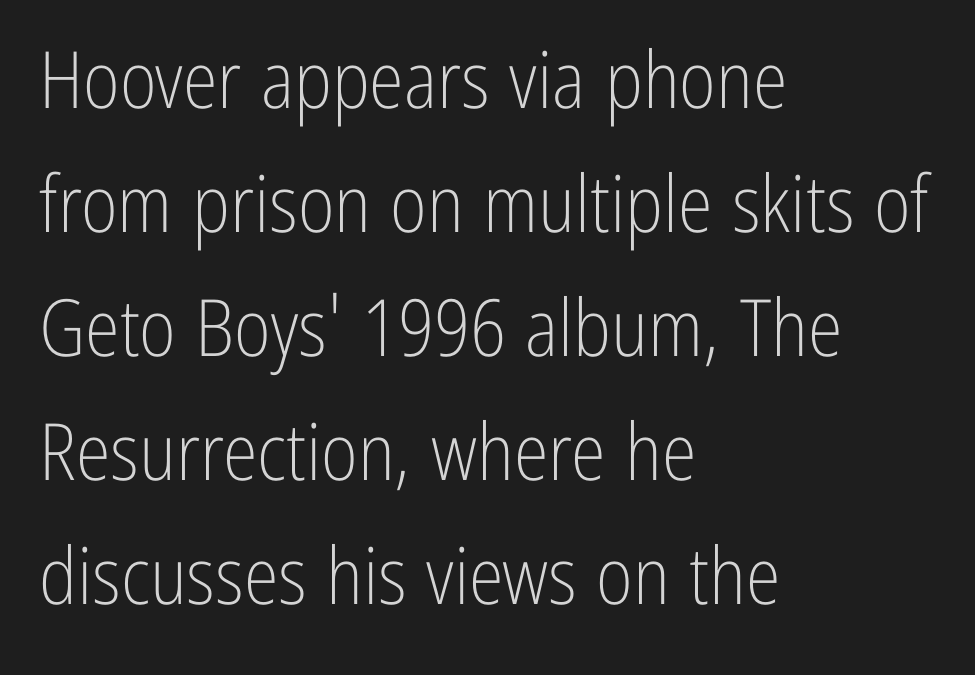
Every stem runs plumb, perpendicular to the baseline. Plain, unruled lines of type. Horizontal bands of white between lines are of average thickness. Looks like regular typesetting: each glyph gets only the width it needs. How are the letters spaced? Ordinarily, with no added tracking.
